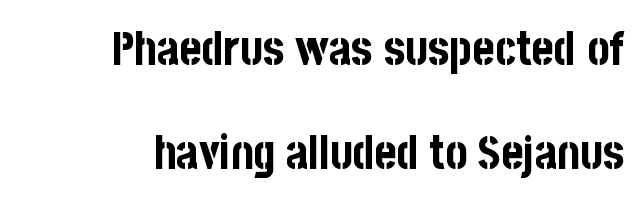
{"serif": "no", "italic": "no", "bold": "yes", "weight": "bold", "width": "condensed", "stroke_contrast": "low", "x_height": "large", "monospaced": "no", "underline": "no", "align": "right", "line_spacing": "loose", "line_spacing_ratio": 2.22, "letter_spacing": "normal", "letter_spacing_em": 0.0, "glyph_px": 47}
